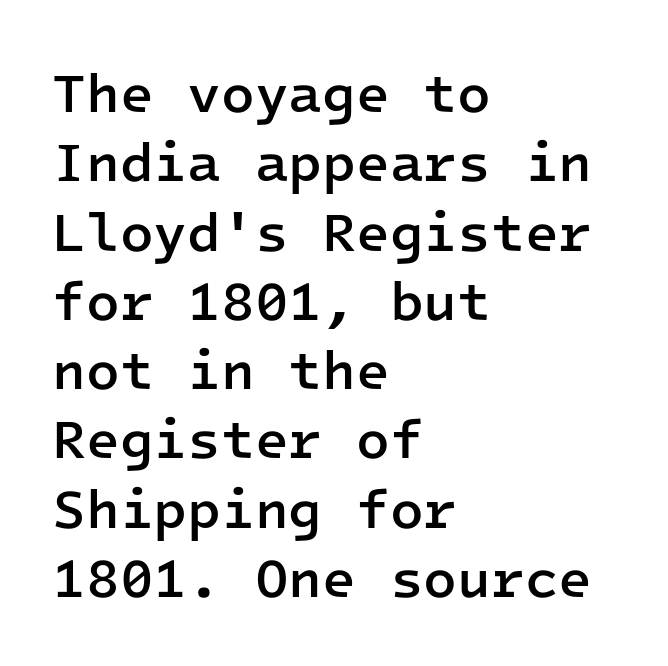
The image shows 55 px semibold sans-serif type, upright, monospaced; set left-aligned, normal line spacing (1.26x), normal letter spacing, not underlined; low stroke contrast and a medium x-height.
